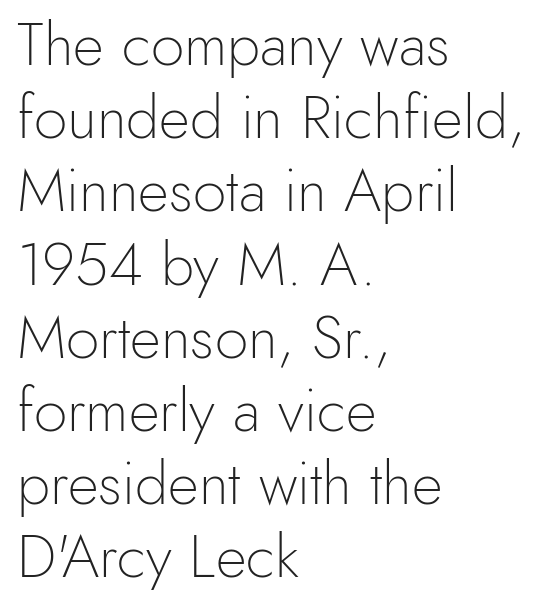
Q: Is the text bold? A: No.
Q: Is the text italic (slanted)? A: No, it is upright.
Q: Is the typeface a serif or a sans-serif typeface? A: Sans-serif.
Q: Is the text underlined? A: No.
Q: How is the paragraph aligned? A: Left-aligned.
Q: Is the spacing between letters normal or unusually wide? A: Normal.
Q: Width (condensed, normal, or wide)? A: Normal.
Q: x-height? A: Small.
Q: Monospaced? A: No.
